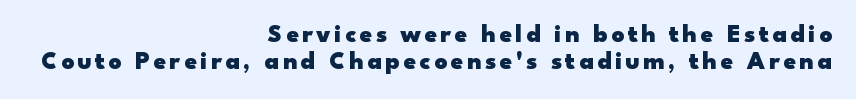
{"italic": "no", "bold": "yes", "underline": "no", "align": "right", "line_spacing": "tight", "line_spacing_ratio": 1.07, "glyph_px": 25}
